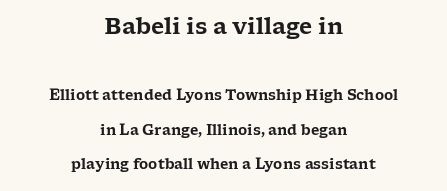
Q: Is the text italic (slanted)? A: No, it is upright.
Q: Is the text underlined? A: No.
Q: How is the paragraph aligned? A: Centered.
Q: Is the spacing between letters normal or unusually wide? A: Normal.
Q: Is the spacing between lines tight, normal or loose? A: Loose.
Q: Which block of text is set in a larger size, the first (top) or the second (bottom)? A: The first (top) one.
